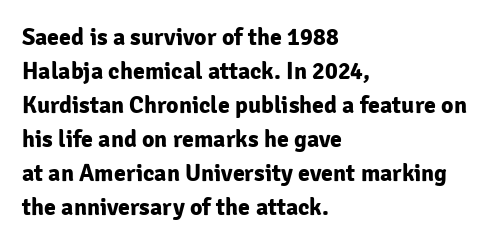
Q: Is the text bold? A: Yes.
Q: Is the text italic (slanted)? A: No, it is upright.
Q: Is the text underlined? A: No.
Q: How is the paragraph aligned? A: Left-aligned.
Q: Is the spacing between letters normal or unusually wide? A: Normal.
Q: Is the spacing between lines tight, normal or loose? A: Normal.
